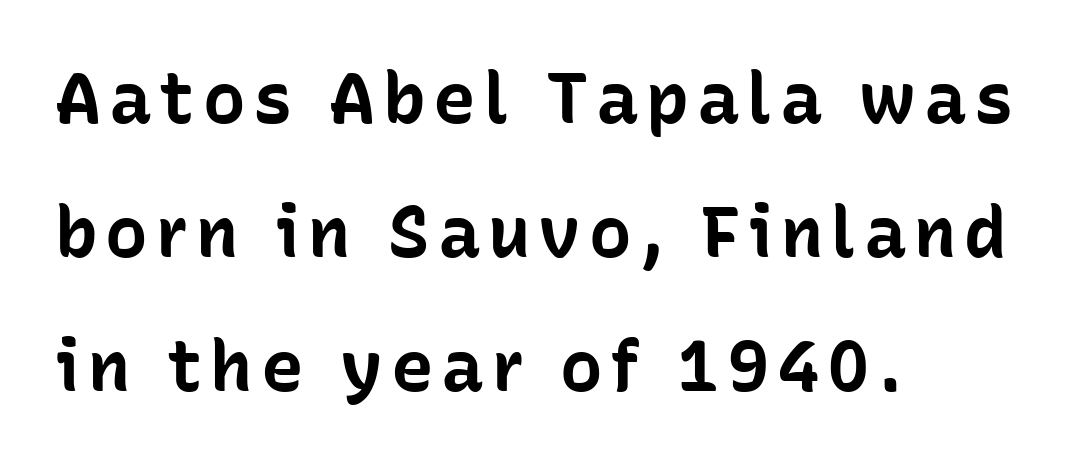
The image shows 71 px bold sans-serif type, upright; set left-aligned, line spacing 1.89x, not underlined; low stroke contrast and a medium x-height.
